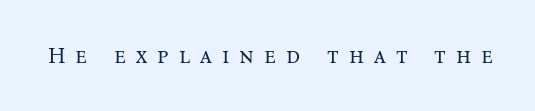
The letterforms sit at book weight or below. The foot of each line stays bare and open. A roman cut, with each character standing at attention. The line texture is sparse and dotted thanks to wide tracking.
